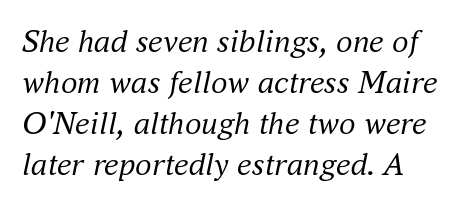
The image shows 33 px regular-weight serif type, italic (leaning right); set line spacing 1.24x, normal letter spacing, not underlined; medium stroke contrast and a small x-height.
